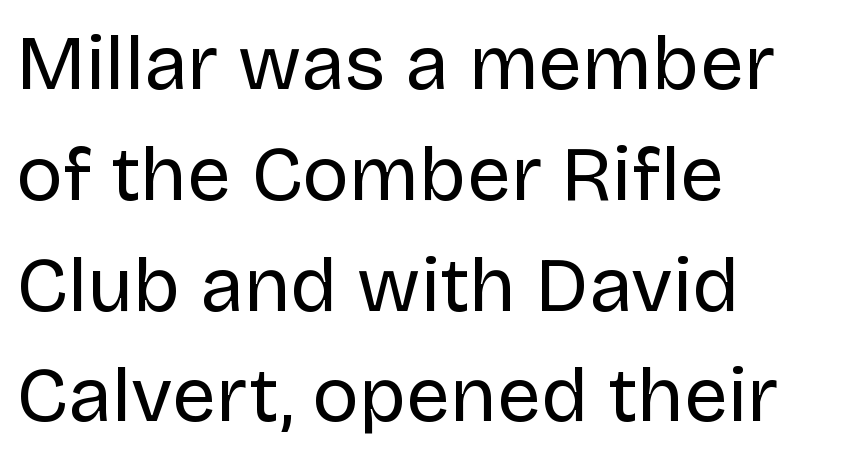
The face used here is proportionally spaced, like ordinary book or web type. A typesetter would mark this as roman, not italic. Each new line begins a customary step beneath the previous one. Words appear dense and cohesive because spacing is normal.
